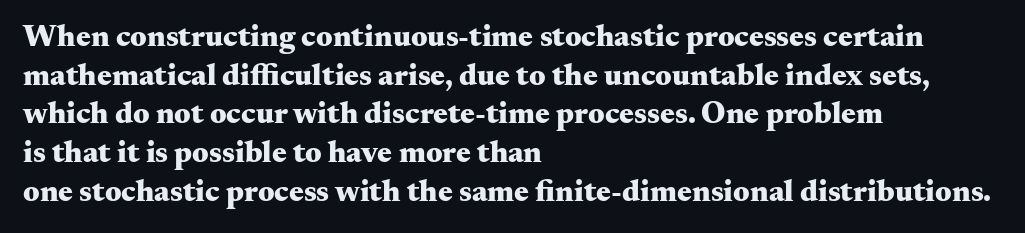
The image shows 31 px heavy, wide serif type, upright; set left-aligned, normal line spacing (1.25x), normal letter spacing, not underlined; medium stroke contrast and a small x-height.
